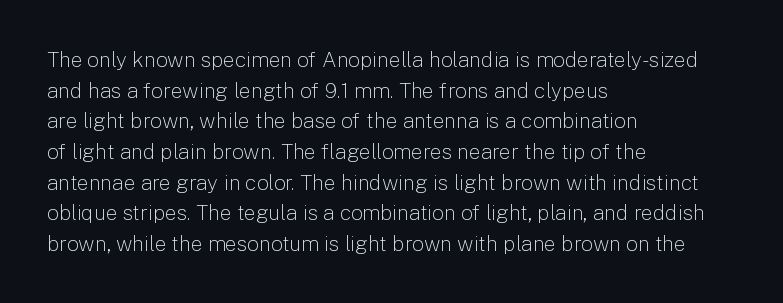
The strip under each line holds only bare page. The lines in this sample share a left origin and differ only in where they stop. The block of text has a typical density, with ordinary space between rows. A typesetter would call this zero additional tracking. Each stroke keeps to a modest, everyday thickness or less. Style check: upright.
